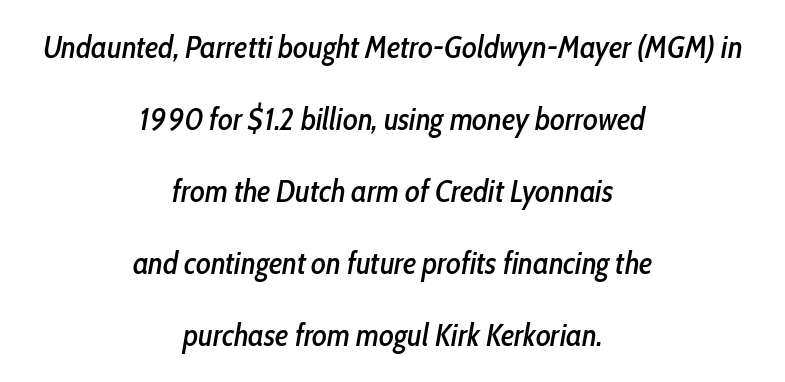
Rendered with sloped, italic letterforms. Neither beginnings nor endings align; midpoints do. Caption: standard tracking, unaltered. Horizontal bands of white between lines are thick stripes. The letters advance in unequal steps, a hallmark of proportional type.
